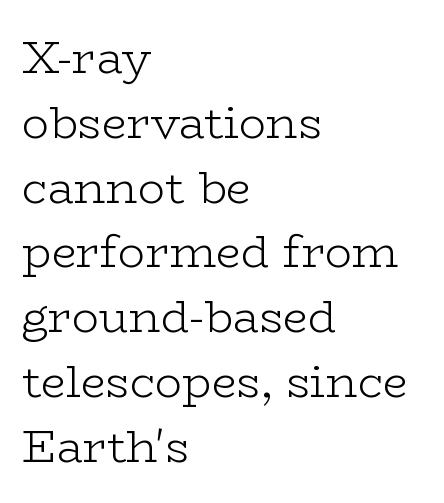
The image shows 45 px light, wide serif type, upright; set left-aligned, normal line spacing (1.44x), normal letter spacing, not underlined; low stroke contrast and a medium x-height.
